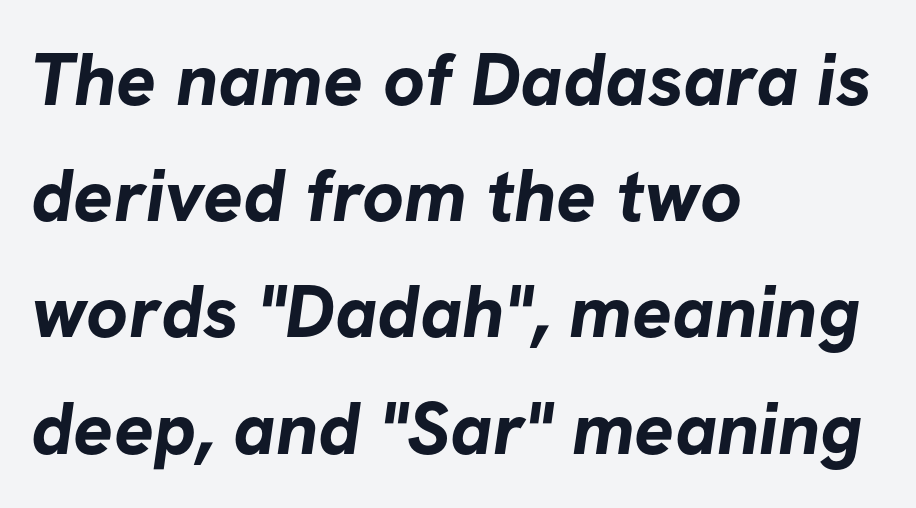
{"serif": "no", "bold": "yes", "weight": "bold", "width": "normal", "stroke_contrast": "low", "x_height": "medium", "monospaced": "no", "underline": "no", "align": "left", "line_spacing": "normal", "line_spacing_ratio": 1.57, "letter_spacing": "normal", "letter_spacing_em": 0.0, "glyph_px": 74}
